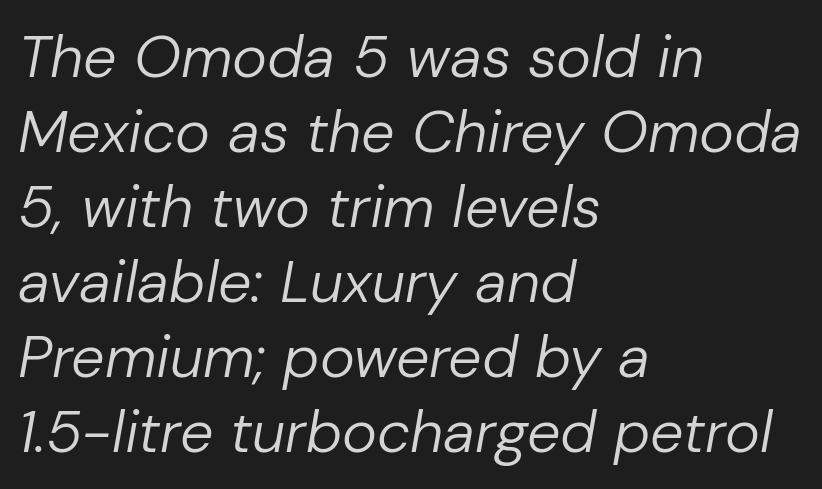
{"italic": "yes", "lean": "right", "slant_degrees": 10, "bold": "no", "weight": "regular", "width": "normal", "stroke_contrast": "low", "x_height": "medium", "monospaced": "no", "underline": "no", "align": "left", "line_spacing": "normal", "line_spacing_ratio": 1.27, "letter_spacing": "normal", "letter_spacing_em": 0.0, "glyph_px": 59}
